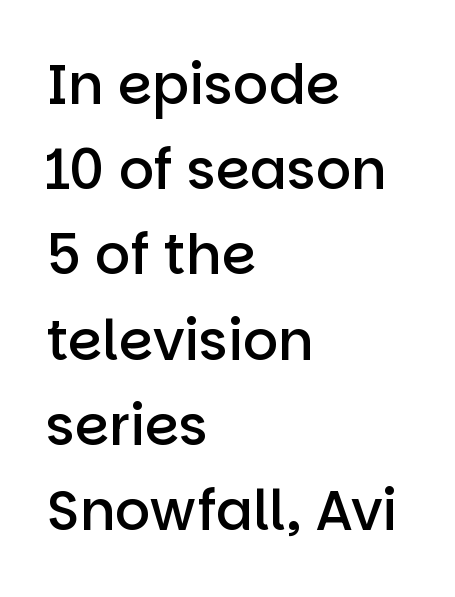
{"serif": "no", "italic": "no", "bold": "semi", "weight": "semibold", "width": "normal", "stroke_contrast": "low", "x_height": "large", "monospaced": "no", "underline": "no", "align": "left", "line_spacing": "normal", "line_spacing_ratio": 1.55, "letter_spacing": "normal", "letter_spacing_em": 0.0, "glyph_px": 55}
